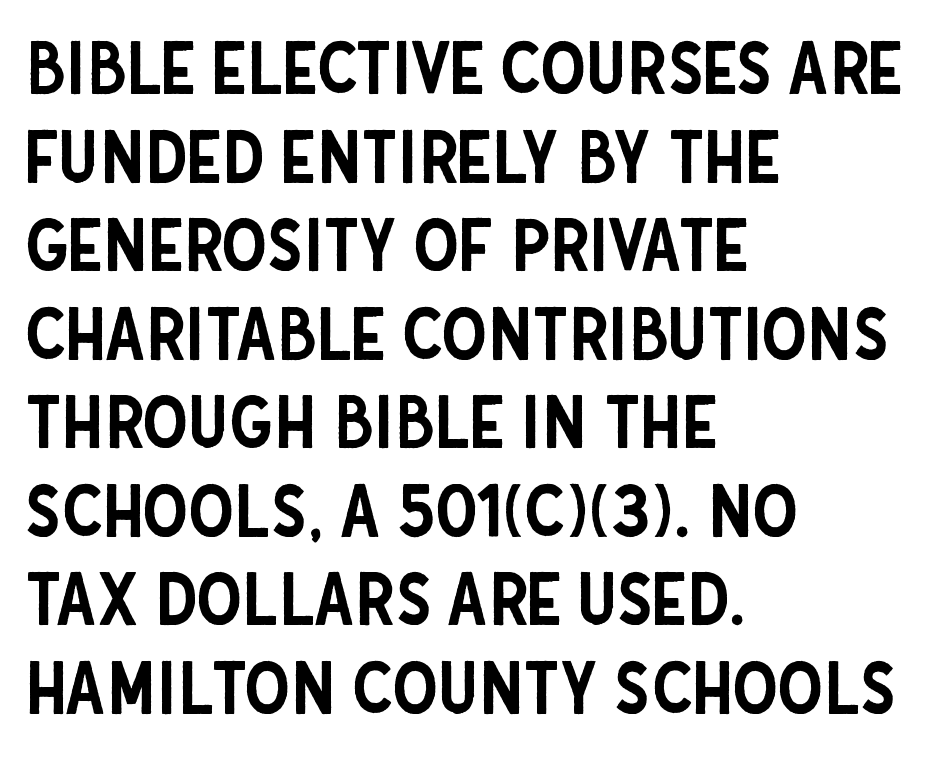
The image shows 72 px condensed sans-serif type, upright; set left-aligned, line spacing 1.23x, normal letter spacing, not underlined; low stroke contrast and a large x-height.
